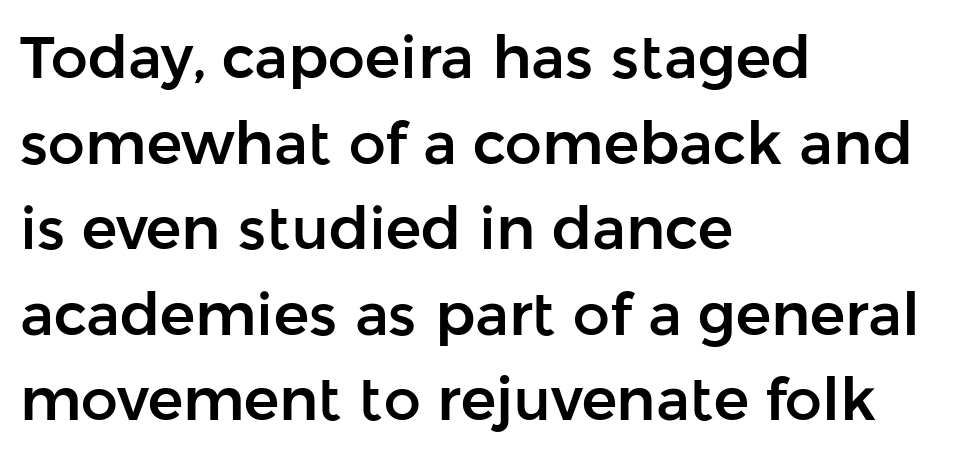
{"serif": "no", "italic": "no", "width": "normal", "stroke_contrast": "low", "x_height": "medium", "monospaced": "no", "underline": "no", "align": "left", "line_spacing": "normal", "line_spacing_ratio": 1.45, "letter_spacing": "normal", "letter_spacing_em": 0.0, "glyph_px": 59}
